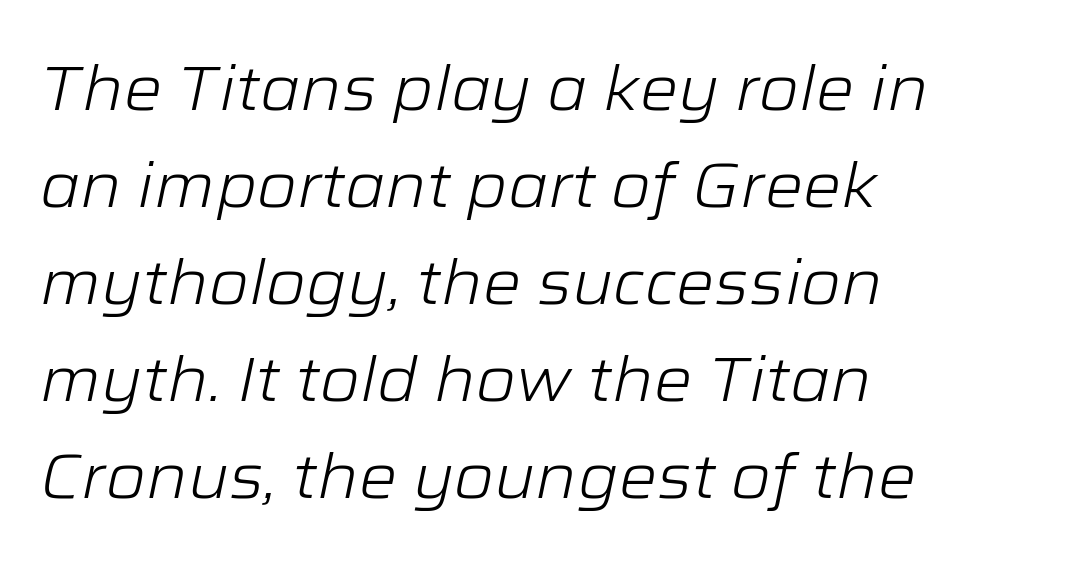
This rendering features lettering with no underline. Regarding leading, the lines here are spaced in the standard way. These lines keep a tight, regular rhythm from letter to letter. The typesetting does not lean heavy: it is not bold. An italicized treatment has been applied to the whole sample.
